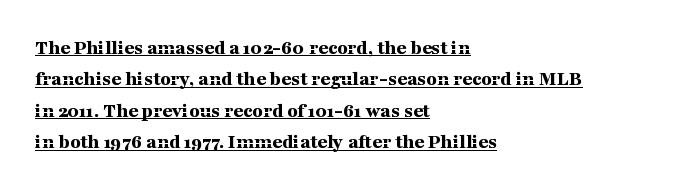
Q: Is the text bold? A: Yes.
Q: Is the text italic (slanted)? A: No, it is upright.
Q: Is the text underlined? A: Yes.
Q: How is the paragraph aligned? A: Left-aligned.
Q: Is the spacing between letters normal or unusually wide? A: Normal.
Q: Is the spacing between lines tight, normal or loose? A: Normal.
